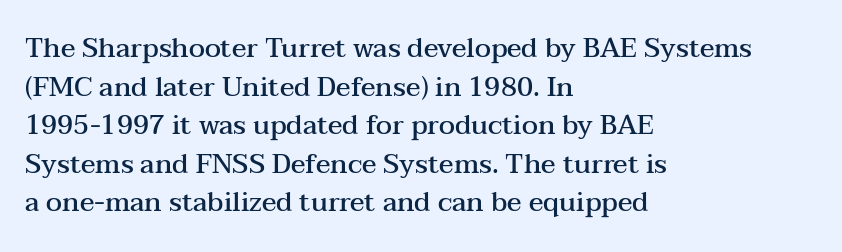
The image shows 27 px text type, upright; set left-aligned, normal line spacing (1.43x), normal letter spacing, not underlined.
